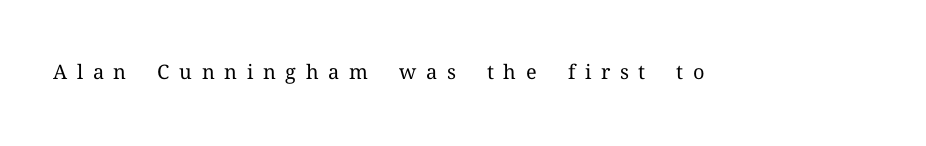
{"italic": "no", "bold": "no", "underline": "no", "letter_spacing": "wide", "letter_spacing_em": 0.48, "glyph_px": 20}
